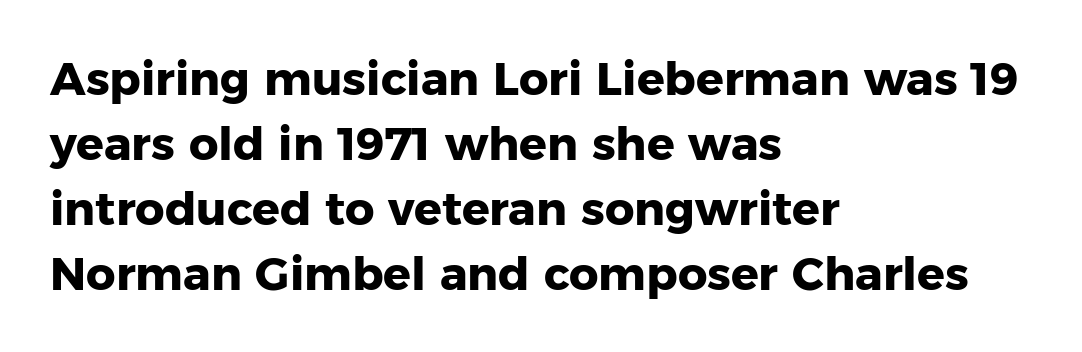
Q: Is the text bold? A: Yes.
Q: Is the text italic (slanted)? A: No, it is upright.
Q: Is the typeface a serif or a sans-serif typeface? A: Sans-serif.
Q: Is the text underlined? A: No.
Q: How is the paragraph aligned? A: Left-aligned.
Q: Is the spacing between letters normal or unusually wide? A: Normal.
Q: Is the spacing between lines tight, normal or loose? A: Normal.
Q: Width (condensed, normal, or wide)? A: Normal.
Q: Stroke contrast? A: Low.
Q: x-height? A: Medium.
Q: Monospaced? A: No.
